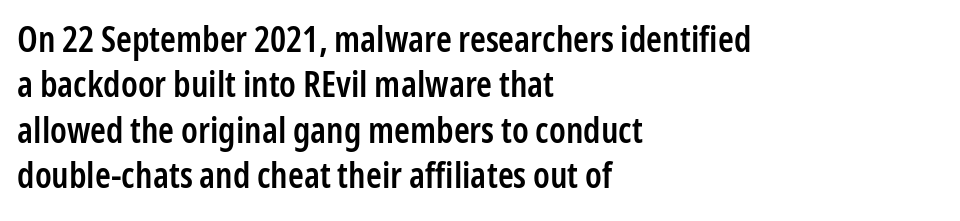
{"serif": "no", "italic": "no", "bold": "semi", "weight": "semibold", "width": "condensed", "stroke_contrast": "low", "x_height": "medium", "monospaced": "no", "underline": "no", "align": "left", "line_spacing": "normal", "line_spacing_ratio": 1.26, "letter_spacing": "normal", "letter_spacing_em": 0.0, "glyph_px": 36}
